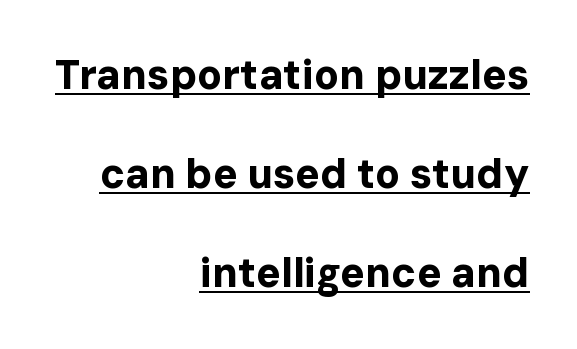
Q: Is the text bold? A: Yes.
Q: Is the text italic (slanted)? A: No, it is upright.
Q: Is the typeface a serif or a sans-serif typeface? A: Sans-serif.
Q: Is the text underlined? A: Yes.
Q: How is the paragraph aligned? A: Right-aligned.
Q: Is the spacing between letters normal or unusually wide? A: Normal.
Q: Is the spacing between lines tight, normal or loose? A: Loose.
Q: Width (condensed, normal, or wide)? A: Normal.
Q: Stroke contrast? A: Low.
Q: x-height? A: Medium.
Q: Monospaced? A: No.
